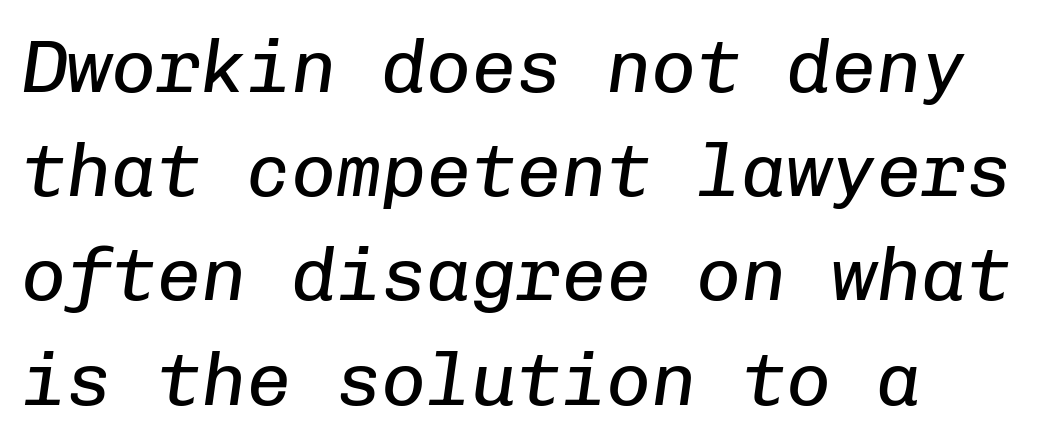
The image shows 75 px regular-weight type, italic (leaning right), monospaced; set left-aligned, normal line spacing (1.39x), normal letter spacing, not underlined; low stroke contrast and a medium x-height.
